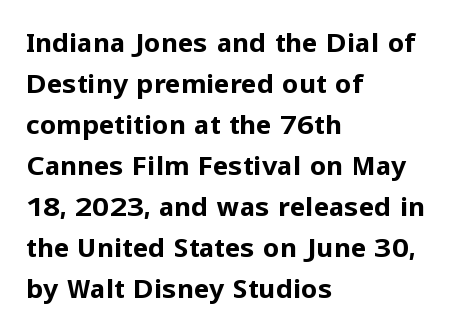
The image shows 26 px bold type, upright; set left-aligned, normal line spacing (1.58x), normal letter spacing, not underlined.
